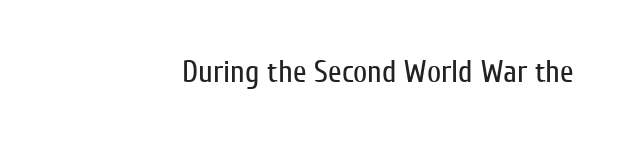
{"serif": "no", "italic": "no", "bold": "no", "weight": "regular", "width": "condensed", "stroke_contrast": "low", "x_height": "medium", "monospaced": "no", "underline": "no", "letter_spacing": "normal", "letter_spacing_em": 0.0, "glyph_px": 31}
